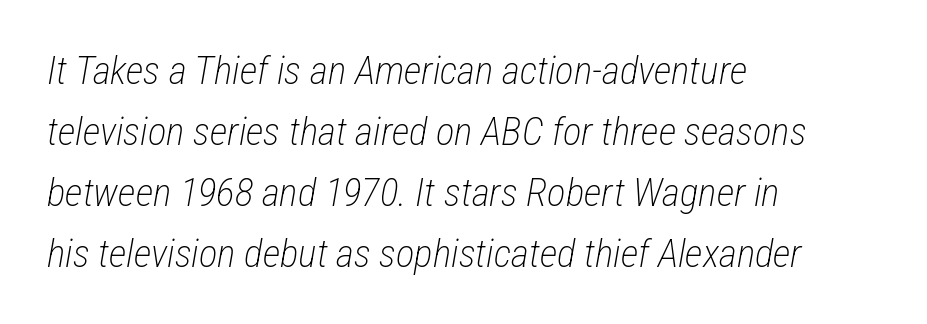
{"italic": "yes", "lean": "right", "slant_degrees": 12, "bold": "no", "weight": "light", "width": "condensed", "stroke_contrast": "low", "x_height": "medium", "monospaced": "no", "underline": "no", "align": "left", "line_spacing": "normal", "line_spacing_ratio": 1.56, "letter_spacing": "normal", "letter_spacing_em": 0.0, "glyph_px": 39}
